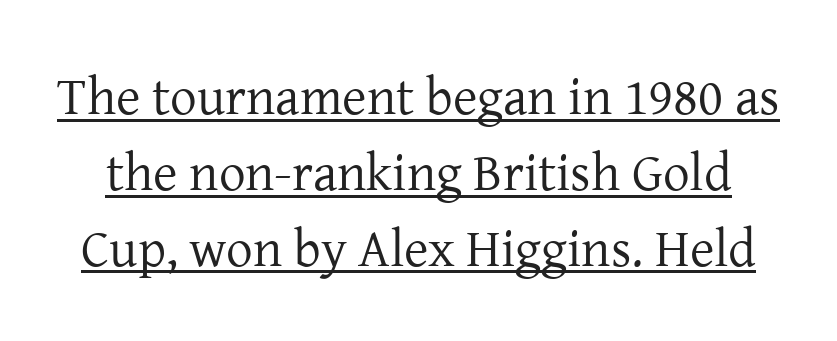
{"serif": "yes", "italic": "no", "bold": "no", "weight": "regular", "width": "normal", "stroke_contrast": "low", "x_height": "medium", "monospaced": "no", "underline": "yes", "line_spacing": "normal", "line_spacing_ratio": 1.43, "letter_spacing": "normal", "letter_spacing_em": 0.0, "glyph_px": 53}
